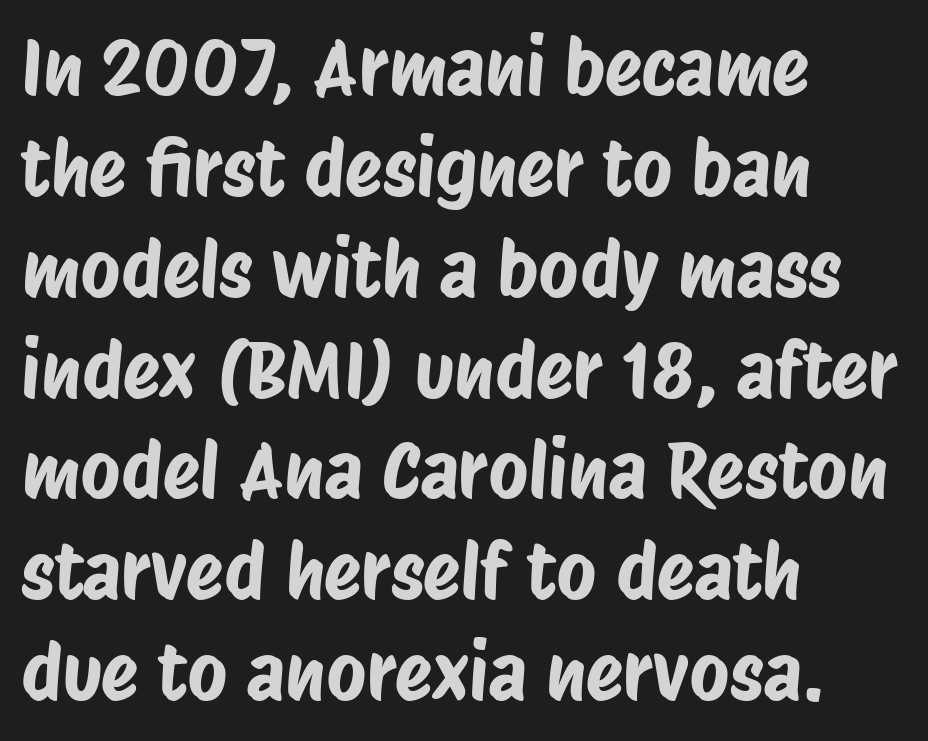
{"serif": "no", "width": "condensed", "stroke_contrast": "low", "x_height": "large", "monospaced": "no", "underline": "no", "align": "left", "line_spacing": "normal", "line_spacing_ratio": 1.31, "letter_spacing": "normal", "letter_spacing_em": 0.0, "glyph_px": 77}
